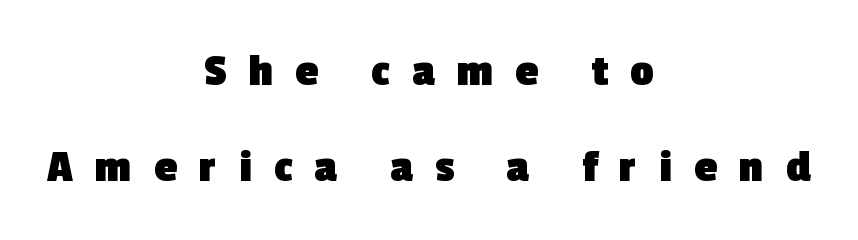
Q: Is the text bold? A: Yes.
Q: Is the typeface a serif or a sans-serif typeface? A: Sans-serif.
Q: Is the text underlined? A: No.
Q: How is the paragraph aligned? A: Centered.
Q: Is the spacing between letters normal or unusually wide? A: Unusually wide.
Q: Is the spacing between lines tight, normal or loose? A: Loose.
Q: Width (condensed, normal, or wide)? A: Normal.
Q: x-height? A: Medium.
Q: Monospaced? A: No.
